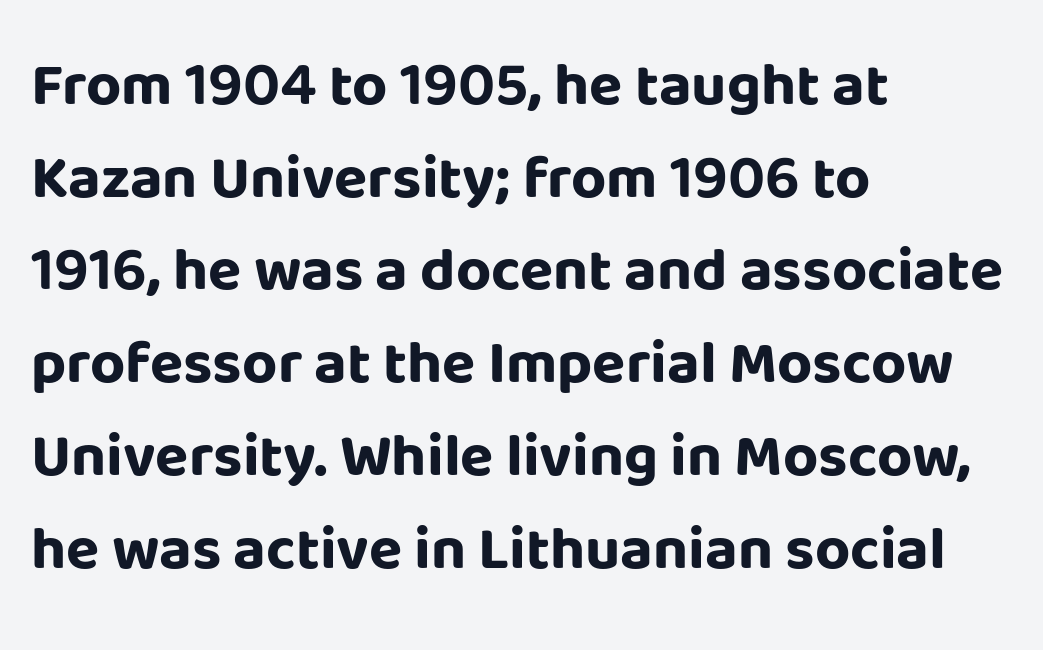
The foot of each line stays bare and open. In terms of letterspacing, this is plain default setting. Ordinary non-slanted type is in use. This rendering employs a face without finishing strokes, i.e., a sans-serif. Reading down the block, your eye returns to a fixed left position each line. You could not count columns in this text — the font is proportionally spaced.
